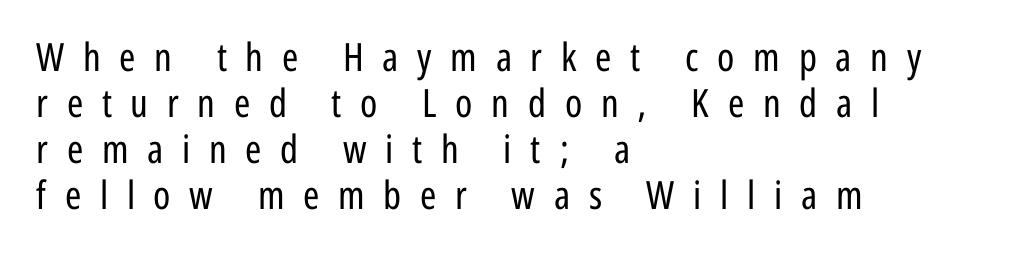
{"serif": "no", "italic": "no", "bold": "no", "weight": "regular", "width": "condensed", "stroke_contrast": "low", "x_height": "medium", "monospaced": "no", "underline": "no", "align": "left", "line_spacing_ratio": 1.18, "letter_spacing": "wide", "letter_spacing_em": 0.48, "glyph_px": 39}
